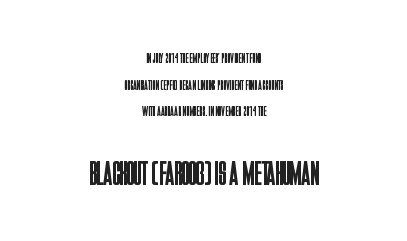
The image shows 34 px regular-weight, condensed sans-serif type, upright; set centered, loose line spacing (1.91x), normal letter spacing, not underlined; the second (bottom) block is 2.43x larger; low stroke contrast and a large x-height.
